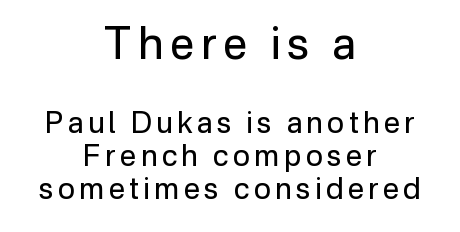
The image shows 44 px regular-weight sans-serif type, upright; set centered, tight line spacing (1.14x), not underlined; the first (top) block is 1.52x larger; low stroke contrast and a medium x-height.
